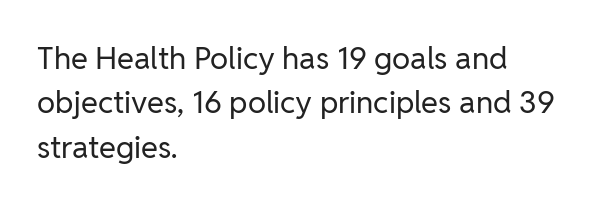
Q: Is the text bold? A: No.
Q: Is the text italic (slanted)? A: No, it is upright.
Q: Is the typeface a serif or a sans-serif typeface? A: Sans-serif.
Q: Is the text underlined? A: No.
Q: How is the paragraph aligned? A: Left-aligned.
Q: Is the spacing between letters normal or unusually wide? A: Normal.
Q: Is the spacing between lines tight, normal or loose? A: Normal.
Q: Width (condensed, normal, or wide)? A: Normal.
Q: Stroke contrast? A: Low.
Q: x-height? A: Medium.
Q: Monospaced? A: No.
